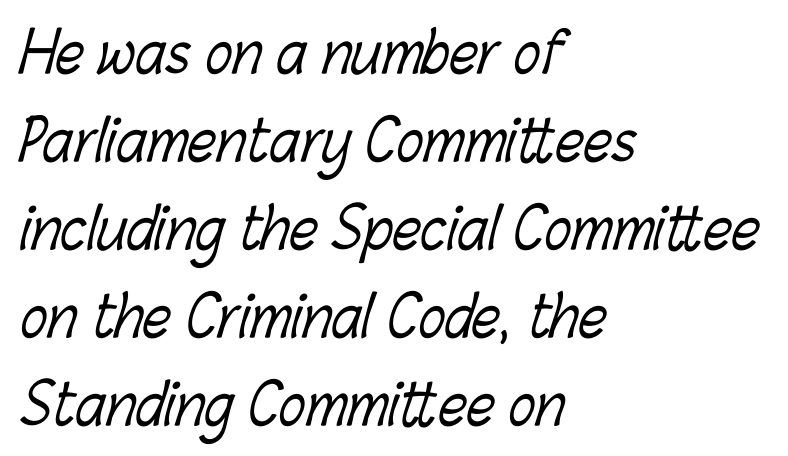
The line texture is even and compact thanks to regular tracking. The setting favours the left margin, as ordinary paragraphs usually do. Proportional: the letters do not fall into vertical columns. If you measured baseline to baseline, you'd find a middling distance. The strip under each line holds only bare page. These glyphs show unthickened strokes, regular width or finer.
